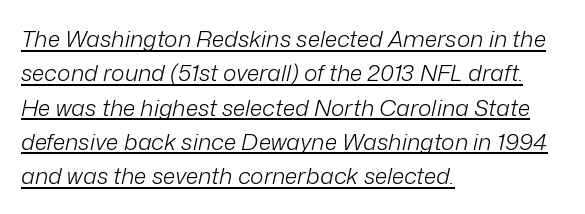
Caption: face not bold, strokes unweighted. This sample carries an underscore along the baseline area. This rendering leaves character spacing at its baseline value. Students, observe: this is what conventionally led text looks like. Every row of glyphs begins at an identical x-position on the left. The face used here has a pronounced slope to its letters.
